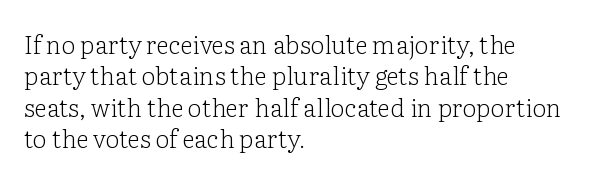
The image shows 25 px text type, upright; set left-aligned, normal line spacing (1.26x), normal letter spacing, not underlined.
